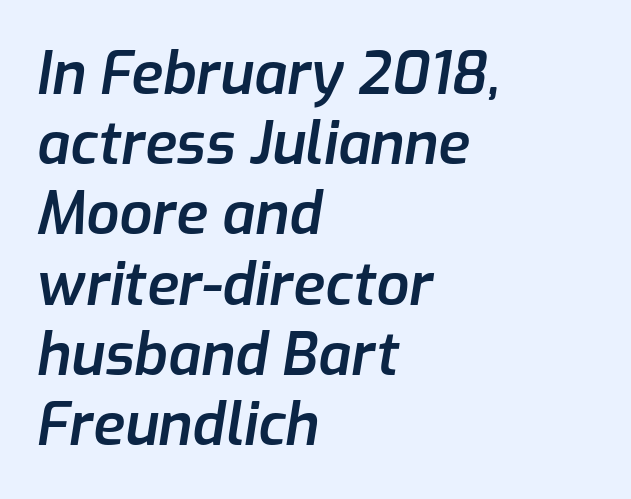
The image shows 58 px semibold type, italic (leaning right); set left-aligned, line spacing 1.21x, normal letter spacing, not underlined; low stroke contrast and a medium x-height.
